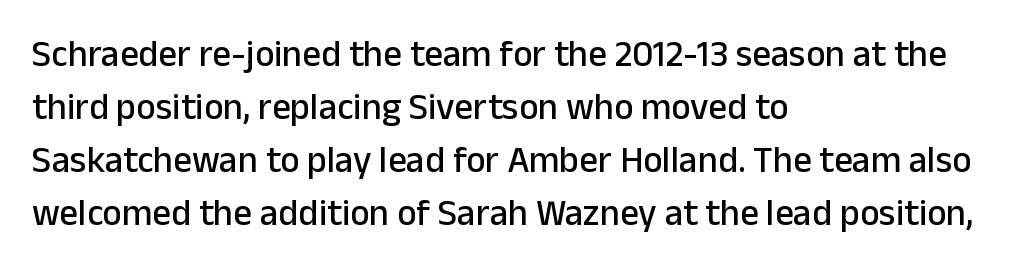
{"serif": "no", "italic": "no", "width": "normal", "stroke_contrast": "low", "x_height": "medium", "monospaced": "no", "underline": "no", "align": "left", "line_spacing": "normal", "line_spacing_ratio": 1.43, "letter_spacing": "normal", "letter_spacing_em": 0.0, "glyph_px": 37}
